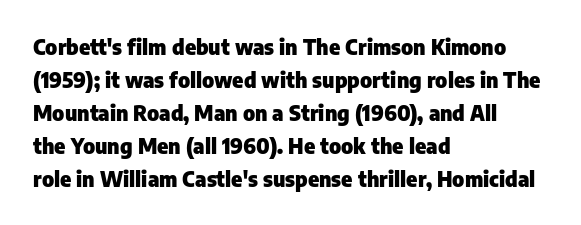
The image shows 21 px bold type, upright; set left-aligned, normal line spacing (1.57x), normal letter spacing, not underlined.
